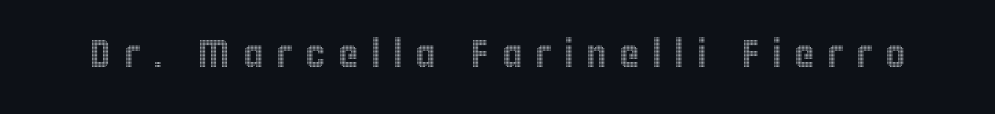
This is the regular roman posture of the typeface. Honestly, the letter spacing is so wide it's the main thing you notice. This sample has the flowing, uneven cadence of proportional lettering. The foot of each line stays bare and open.
